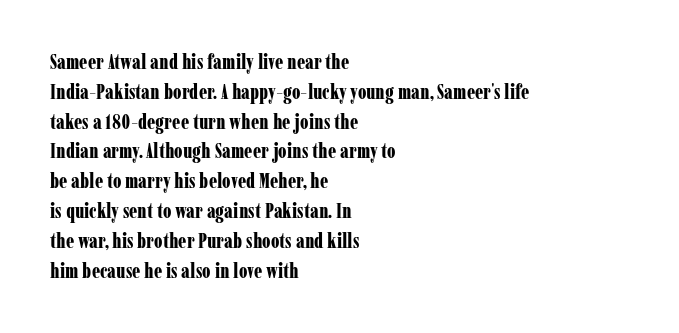
The image shows 20 px bold type, upright; set left-aligned, normal line spacing (1.49x), normal letter spacing, not underlined.
